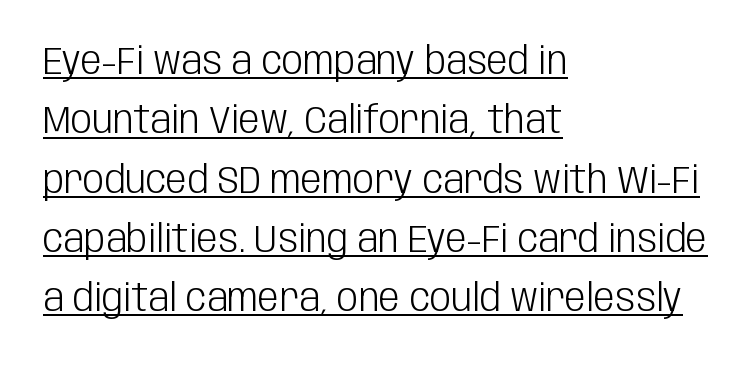
The image shows 38 px light, condensed sans-serif type, upright; set left-aligned, normal line spacing (1.56x), normal letter spacing, underlined; low stroke contrast and a large x-height.
